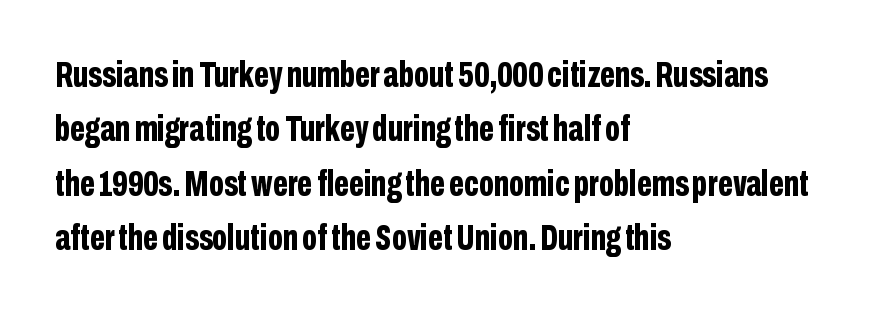
Q: Is the text bold? A: Yes.
Q: Is the text italic (slanted)? A: No, it is upright.
Q: Is the typeface a serif or a sans-serif typeface? A: Sans-serif.
Q: Is the text underlined? A: No.
Q: How is the paragraph aligned? A: Left-aligned.
Q: Is the spacing between letters normal or unusually wide? A: Normal.
Q: Is the spacing between lines tight, normal or loose? A: Normal.
Q: Width (condensed, normal, or wide)? A: Condensed.
Q: Stroke contrast? A: Low.
Q: x-height? A: Medium.
Q: Monospaced? A: No.
